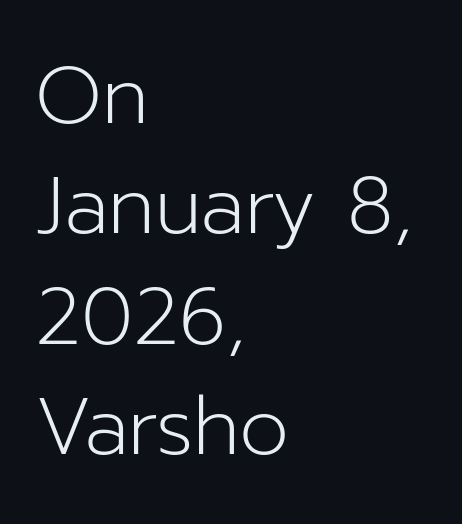
Each letter's strokes conclude bluntly, with no projecting serifs. Tracking value appears to be zero — textbook default spacing. Every row of glyphs begins at an identical x-position on the left. A typesetter would call this proportional, since set widths differ per character.
